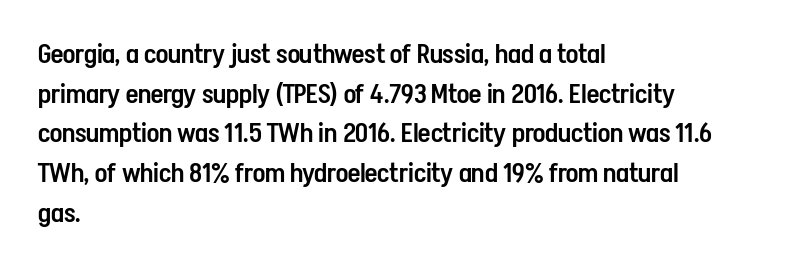
{"italic": "no", "bold": "semi", "underline": "no", "align": "left", "line_spacing": "normal", "line_spacing_ratio": 1.47, "letter_spacing": "normal", "letter_spacing_em": 0.0, "glyph_px": 27}
